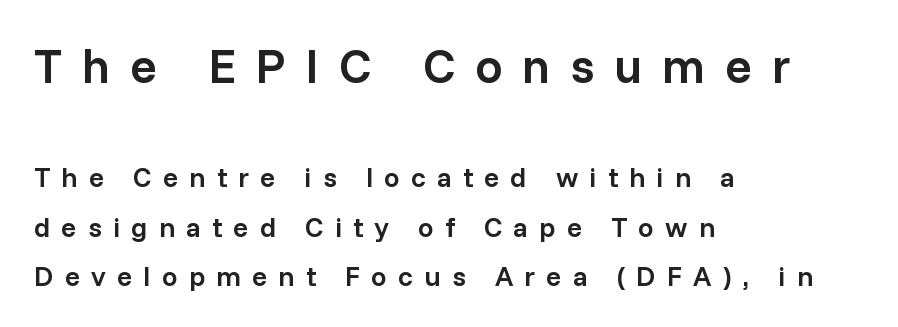
The specimen omits any rule beneath the text block's lines. The rendering uses natural spacing where letterforms have individual widths. Tracking here is generous; glyphs stand well apart from one another. Posture: vertical.
